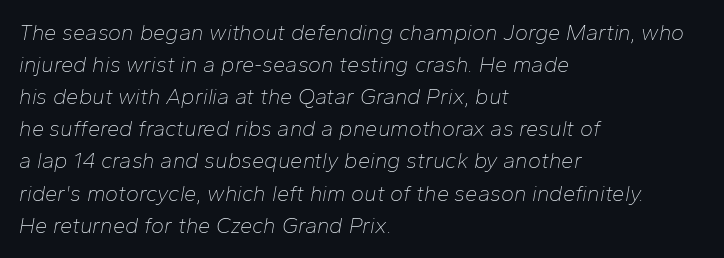
The image shows 22 px text type, italic (leaning right); set left-aligned, normal line spacing (1.46x), normal letter spacing, not underlined.
